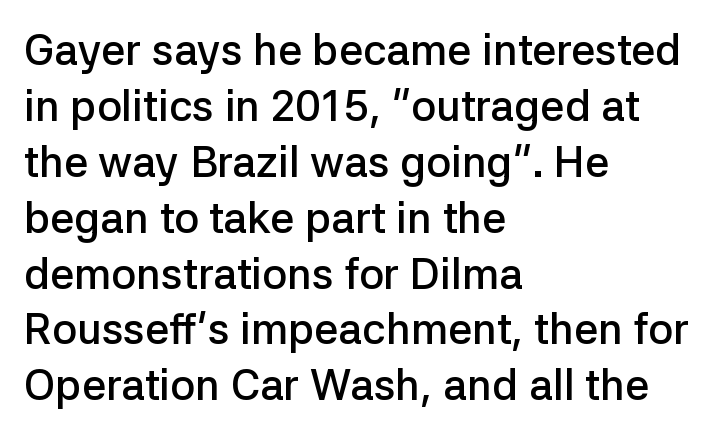
The image shows 43 px semibold sans-serif type, upright; set left-aligned, normal line spacing (1.3x), normal letter spacing, not underlined; low stroke contrast and a medium x-height.
